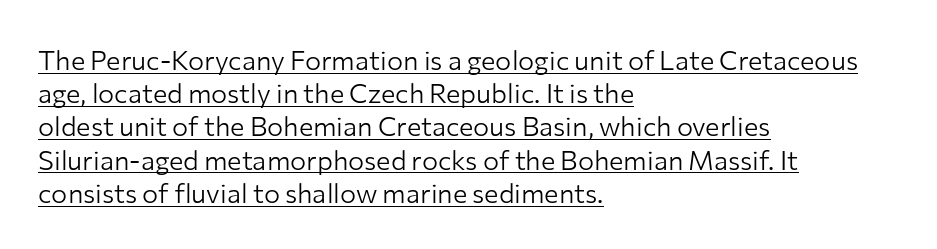
{"italic": "no", "bold": "no", "underline": "yes", "align": "left", "line_spacing_ratio": 1.23, "letter_spacing": "normal", "letter_spacing_em": 0.0, "glyph_px": 27}
